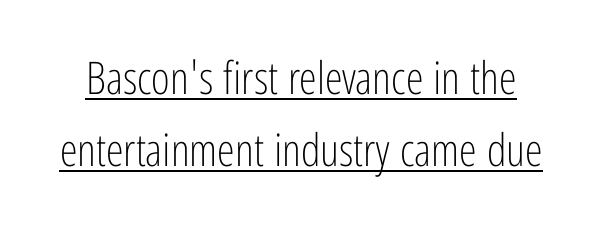
In terms of letterform style, serifs are entirely absent. These lines are rendered in a variable-pitch font. Underlined type. In terms of leading, this rendering sits right in the middle. Nobody touched the tracking dial on this one. Every character sits straight up, as roman type does.
